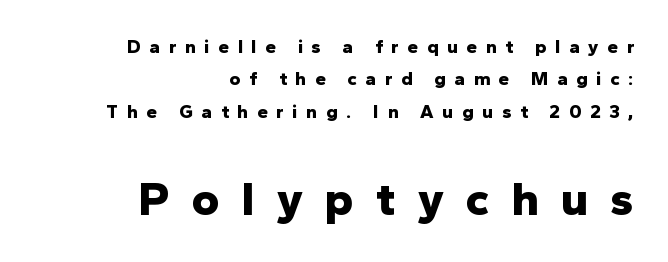
{"serif": "no", "italic": "no", "bold": "yes", "weight": "bold", "width": "normal", "stroke_contrast": "low", "x_height": "medium", "monospaced": "no", "underline": "no", "align": "right", "line_spacing": "normal", "line_spacing_ratio": 1.7, "letter_spacing": "wide", "letter_spacing_em": 0.46, "larger_block": "second", "size_ratio": 2.53, "glyph_px": 48}
